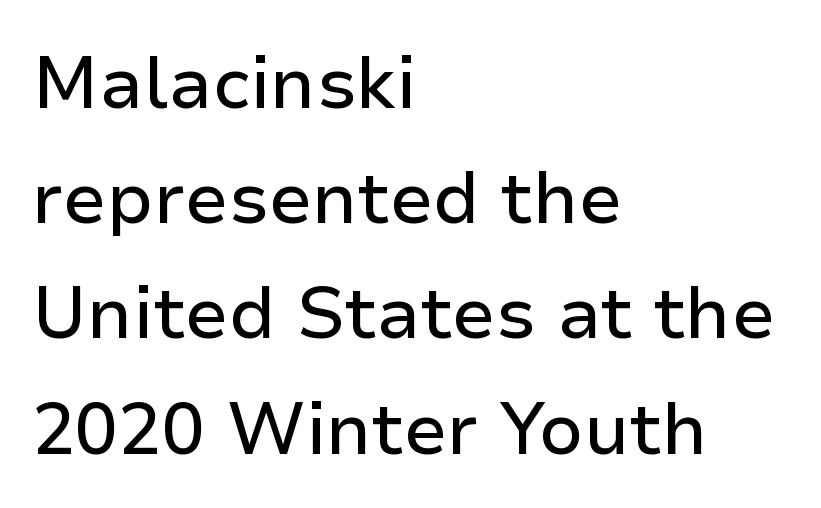
When letters stand straight like this, we call the style roman or upright. A normal amount of white space separates one row of letters from the next. What kind of face is this? One without serifs — a sans. The gaps between neighbouring characters are ordinary and unremarkable. Each row of text sits above clean, open space. Do the characters align in a grid? No, the font is proportional.
